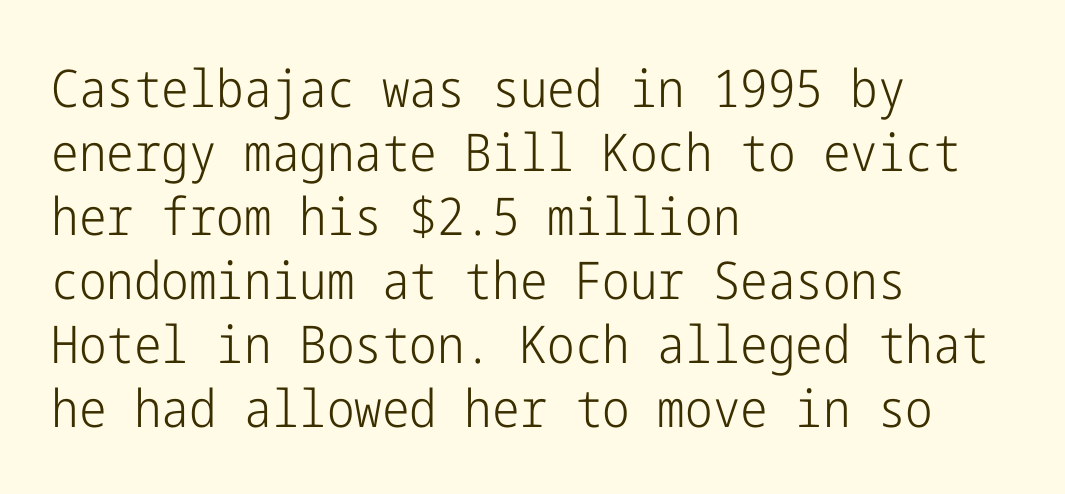
Q: Is the text bold? A: No.
Q: Is the text italic (slanted)? A: No, it is upright.
Q: Is the typeface a serif or a sans-serif typeface? A: Sans-serif.
Q: Is the text underlined? A: No.
Q: How is the paragraph aligned? A: Left-aligned.
Q: Is the spacing between letters normal or unusually wide? A: Normal.
Q: Width (condensed, normal, or wide)? A: Condensed.
Q: Stroke contrast? A: Low.
Q: x-height? A: Medium.
